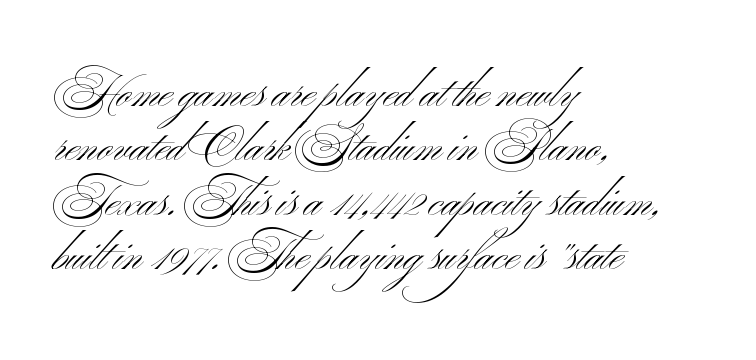
Q: Is the text bold? A: No.
Q: Is the text italic (slanted)? A: Yes.
Q: Is the typeface a serif or a sans-serif typeface? A: Sans-serif.
Q: Is the text underlined? A: No.
Q: How is the paragraph aligned? A: Left-aligned.
Q: Is the spacing between letters normal or unusually wide? A: Normal.
Q: Width (condensed, normal, or wide)? A: Wide.
Q: Stroke contrast? A: Medium.
Q: x-height? A: Small.
Q: Monospaced? A: No.
